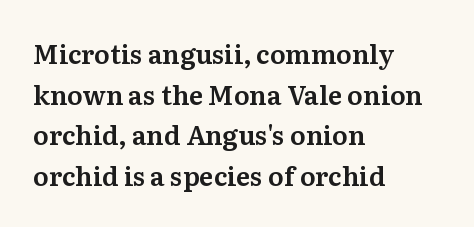
The image shows 26 px text type, upright; set left-aligned, normal line spacing (1.56x), normal letter spacing, not underlined.
